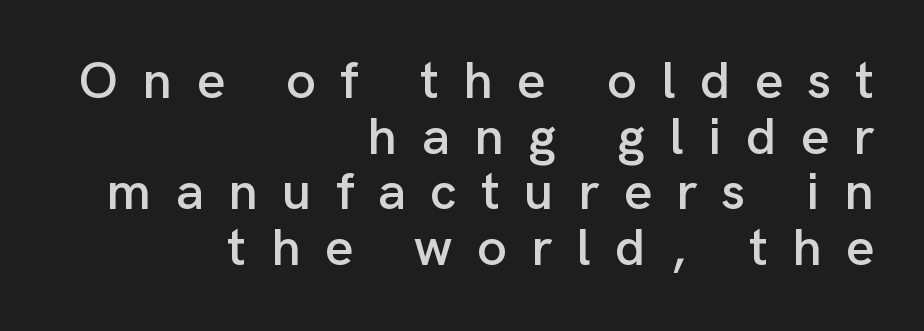
The image shows 53 px sans-serif type, upright; set right-aligned, tight line spacing (1.05x), unusually wide letter spacing (+0.46 em), not underlined; low stroke contrast and a medium x-height.
